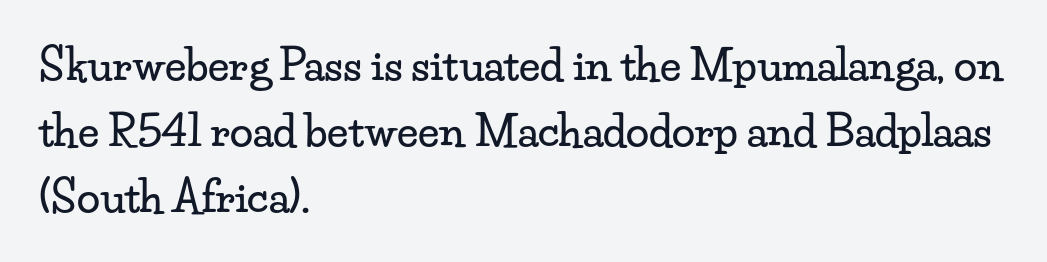
The image shows 42 px wide serif type, upright; set left-aligned, normal line spacing (1.57x), normal letter spacing, not underlined; low stroke contrast and a small x-height.
